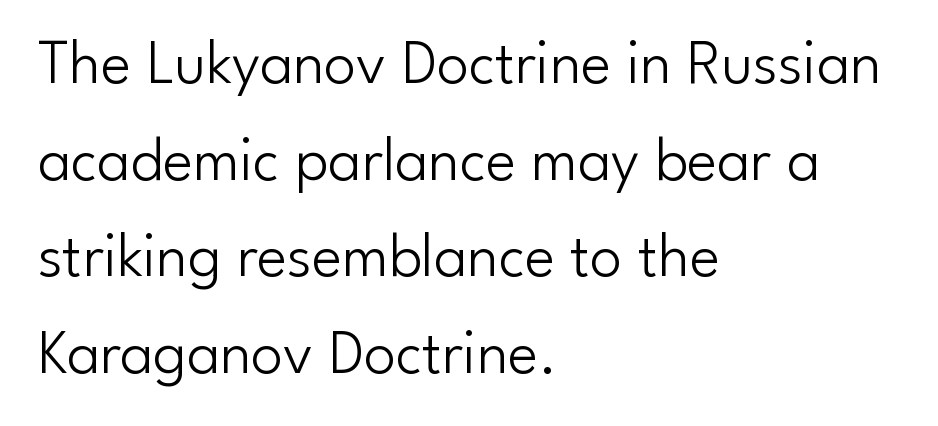
{"serif": "no", "italic": "no", "bold": "no", "weight": "light", "width": "normal", "stroke_contrast": "low", "x_height": "small", "monospaced": "no", "underline": "no", "align": "left", "line_spacing": "normal", "line_spacing_ratio": 1.51, "letter_spacing": "normal", "letter_spacing_em": 0.0, "glyph_px": 64}
